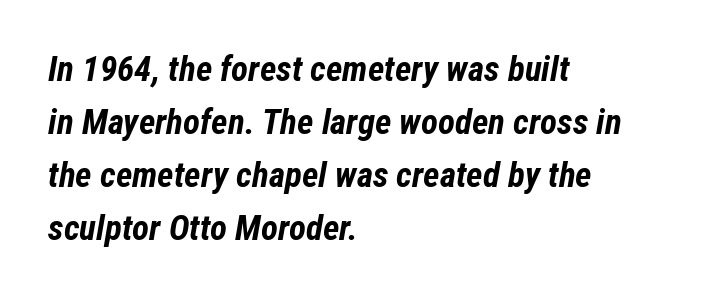
Each glyph is drawn with heavy, bold strokes. Normally led — the rows are evenly, conventionally spaced. Posture: slanted. Descender tails drop into unmarked territory. If you drew a ruler down the left edge, every line would touch it. Character widths vary here, with narrow letters taking less room than wide ones.
